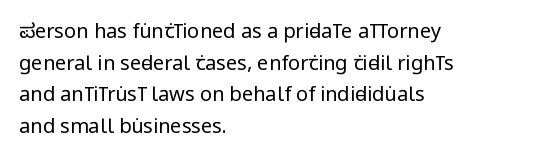
Teacher's note: observe the even left margin — that is flush-left alignment. The passage shown is not underscored anywhere. The rendering uses a moderate line-height, typical for paragraphs. Ascenders rise straight up at ninety degrees. Nobody touched the tracking dial on this one.
